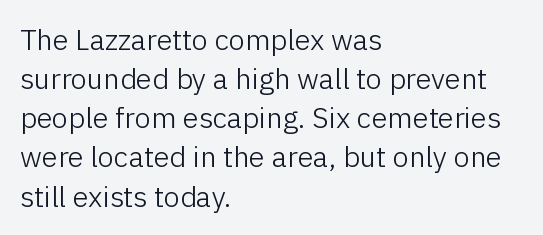
Q: Is the text bold? A: No.
Q: Is the text italic (slanted)? A: No, it is upright.
Q: Is the typeface a serif or a sans-serif typeface? A: Sans-serif.
Q: Is the text underlined? A: No.
Q: How is the paragraph aligned? A: Left-aligned.
Q: Is the spacing between letters normal or unusually wide? A: Normal.
Q: Is the spacing between lines tight, normal or loose? A: Normal.
Q: Width (condensed, normal, or wide)? A: Normal.
Q: Stroke contrast? A: Low.
Q: x-height? A: Medium.
Q: Monospaced? A: No.
